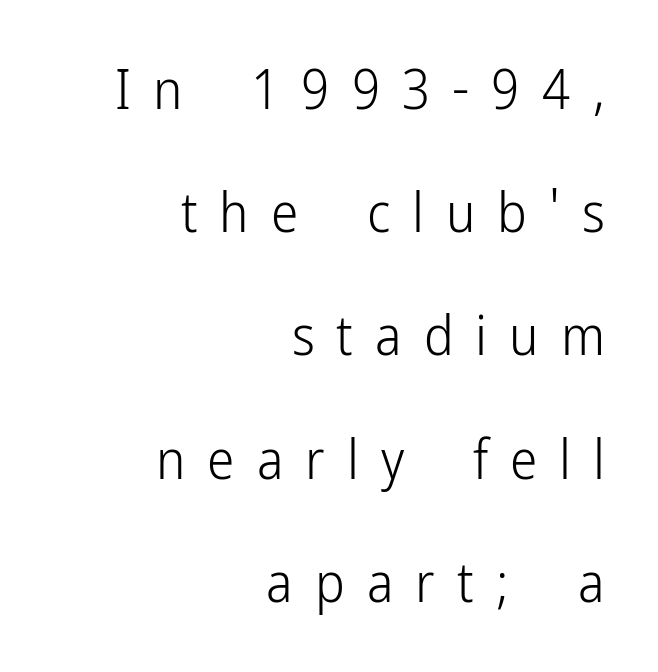
The image shows 55 px light, condensed sans-serif type, upright; set right-aligned, loose line spacing (2.24x), unusually wide letter spacing (+0.4 em), not underlined; low stroke contrast and a medium x-height.
